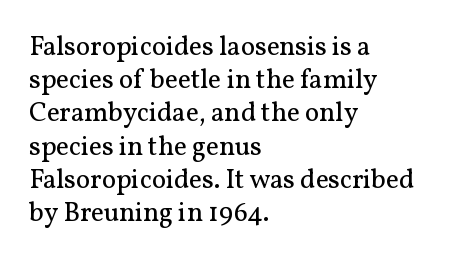
The zone under the glyphs is completely vacant. The passage is arranged the way most books set body copy — flush left. The type sits square on the baseline with zero lean. Weight: in the light-to-regular range. In terms of letterspacing, this is plain default setting.
